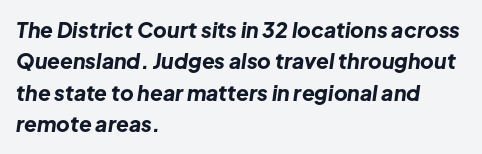
Q: Is the text bold? A: Yes.
Q: Is the text italic (slanted)? A: Yes, it leans right by about 8 degrees.
Q: Is the text underlined? A: No.
Q: How is the paragraph aligned? A: Left-aligned.
Q: Is the spacing between letters normal or unusually wide? A: Normal.
Q: Is the spacing between lines tight, normal or loose? A: Normal.
